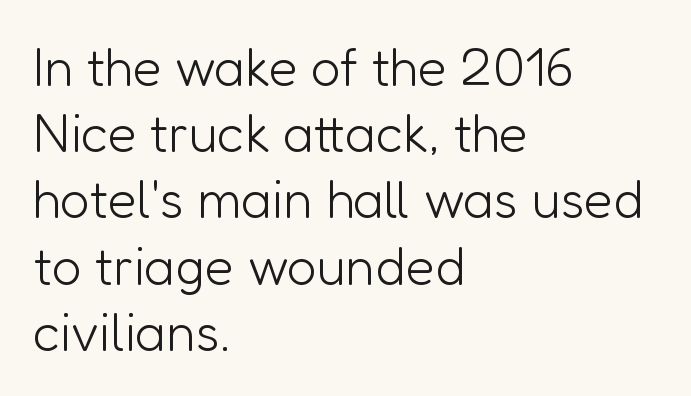
Unbolded letterforms with no extra heft. Designer's note — italics off, roman on. Honestly, there is no underline to notice here at all. If you drew a ruler down the left edge, every line would touch it.
